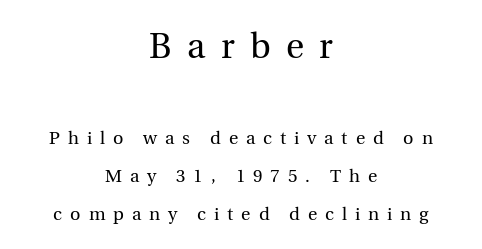
Q: Is the text bold? A: No.
Q: Is the text italic (slanted)? A: No, it is upright.
Q: Is the typeface a serif or a sans-serif typeface? A: Serif.
Q: Is the text underlined? A: No.
Q: How is the paragraph aligned? A: Centered.
Q: Is the spacing between letters normal or unusually wide? A: Unusually wide.
Q: Is the spacing between lines tight, normal or loose? A: Loose.
Q: Which block of text is set in a larger size, the first (top) or the second (bottom)? A: The first (top) one.
Q: Width (condensed, normal, or wide)? A: Normal.
Q: x-height? A: Medium.
Q: Monospaced? A: No.
